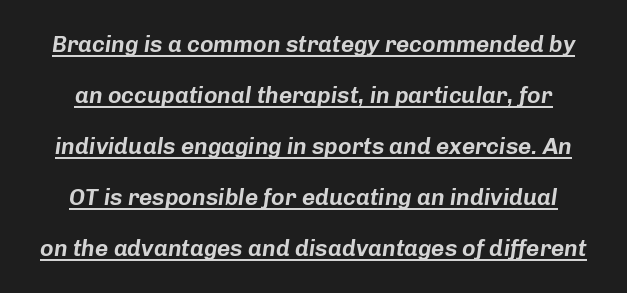
The image shows 23 px text type, italic (leaning right); set loose line spacing (2.22x), normal letter spacing, underlined.
